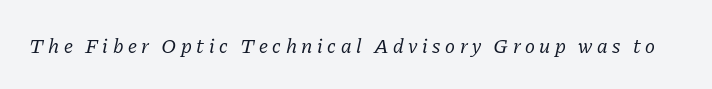
Q: Is the text bold? A: No.
Q: Is the text italic (slanted)? A: Yes, it leans right by about 11 degrees.
Q: Is the text underlined? A: No.
Q: Is the spacing between letters normal or unusually wide? A: Unusually wide.
